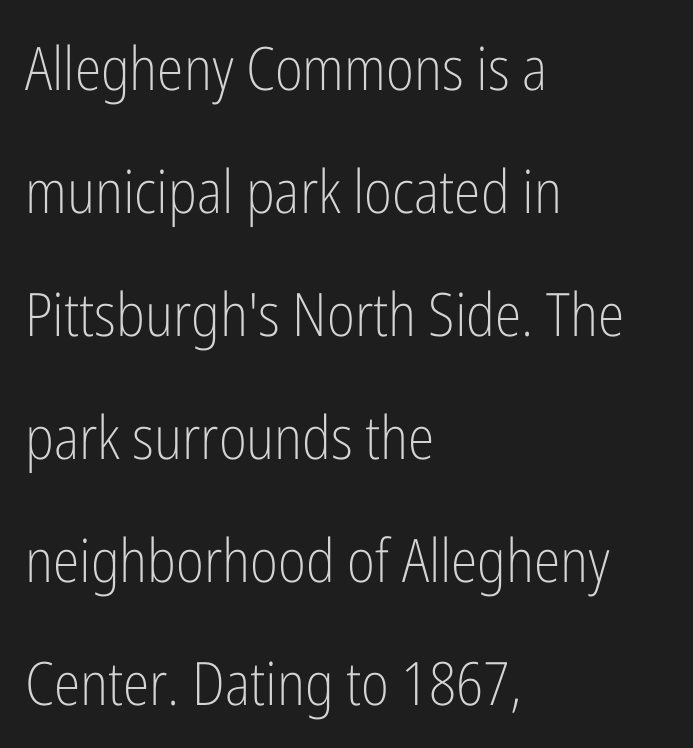
{"serif": "no", "italic": "no", "bold": "no", "weight": "light", "width": "condensed", "stroke_contrast": "low", "x_height": "medium", "monospaced": "no", "underline": "no", "align": "left", "line_spacing": "loose", "line_spacing_ratio": 2.05, "letter_spacing": "normal", "letter_spacing_em": 0.0, "glyph_px": 60}
